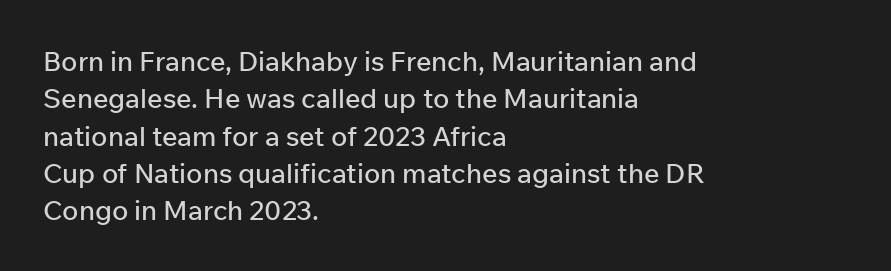
{"italic": "no", "underline": "no", "align": "left", "line_spacing": "normal", "line_spacing_ratio": 1.38, "letter_spacing": "normal", "letter_spacing_em": 0.0, "glyph_px": 27}
